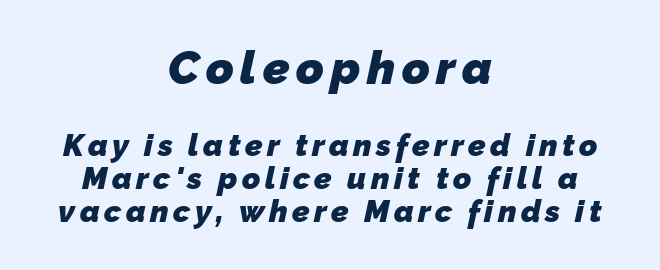
The image shows 47 px heavy sans-serif type; set centered, tight line spacing (1.06x), not underlined; the first (top) block is 1.52x larger; low stroke contrast and a medium x-height.
